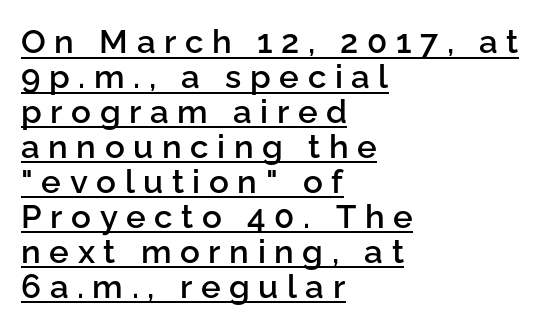
{"serif": "no", "italic": "no", "bold": "semi", "weight": "semibold", "width": "normal", "stroke_contrast": "low", "x_height": "medium", "monospaced": "no", "underline": "yes", "align": "left", "line_spacing": "tight", "line_spacing_ratio": 1.06, "letter_spacing": "wide", "letter_spacing_em": 0.26, "glyph_px": 33}
